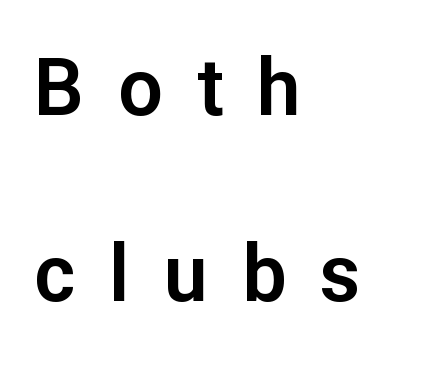
Q: Is the text italic (slanted)? A: No, it is upright.
Q: Is the typeface a serif or a sans-serif typeface? A: Sans-serif.
Q: Is the text underlined? A: No.
Q: How is the paragraph aligned? A: Left-aligned.
Q: Is the spacing between letters normal or unusually wide? A: Unusually wide.
Q: Is the spacing between lines tight, normal or loose? A: Loose.
Q: Width (condensed, normal, or wide)? A: Normal.
Q: Stroke contrast? A: Low.
Q: x-height? A: Medium.
Q: Monospaced? A: No.
